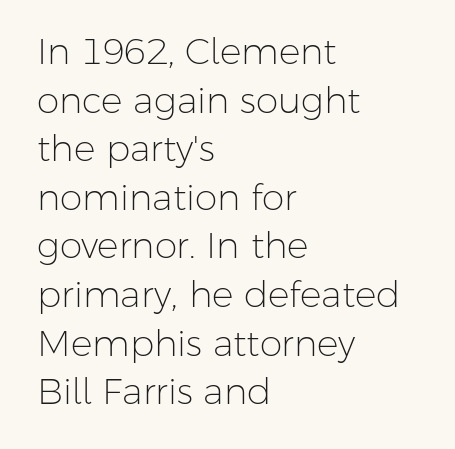
Q: Is the text bold? A: No.
Q: Is the text italic (slanted)? A: No, it is upright.
Q: Is the typeface a serif or a sans-serif typeface? A: Sans-serif.
Q: Is the text underlined? A: No.
Q: How is the paragraph aligned? A: Left-aligned.
Q: Is the spacing between letters normal or unusually wide? A: Normal.
Q: Is the spacing between lines tight, normal or loose? A: Normal.
Q: Width (condensed, normal, or wide)? A: Normal.
Q: Stroke contrast? A: Low.
Q: x-height? A: Medium.
Q: Monospaced? A: No.
